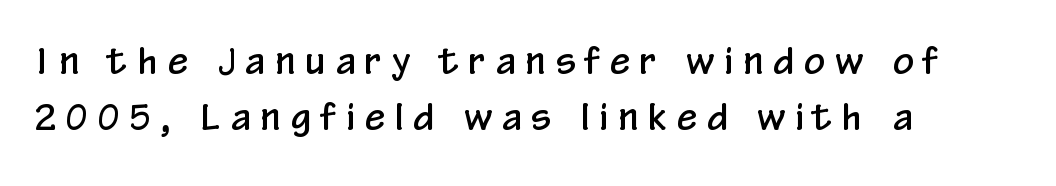
{"serif": "no", "italic": "no", "width": "condensed", "stroke_contrast": "low", "x_height": "medium", "monospaced": "no", "underline": "no", "align": "left", "line_spacing": "normal", "line_spacing_ratio": 1.56, "letter_spacing": "wide", "letter_spacing_em": 0.29, "glyph_px": 36}
